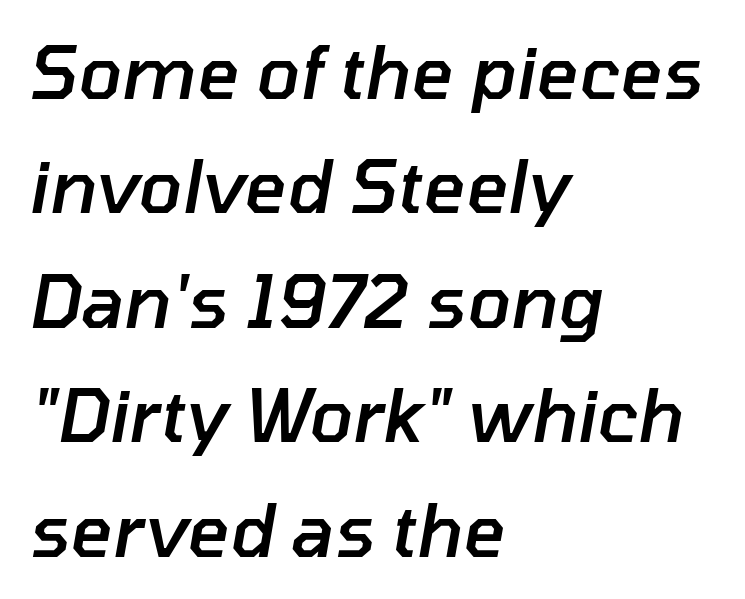
Character widths vary here, with narrow letters taking less room than wide ones. The baseline area is clear. Does the copy run flush right? No — it runs flush left. The specimen reads as italic at a glance. How heavy is the stroke? Medium-heavy — a semibold, shy of bold. Summary of vertical rhythm: regular, with standard interline spacing.
